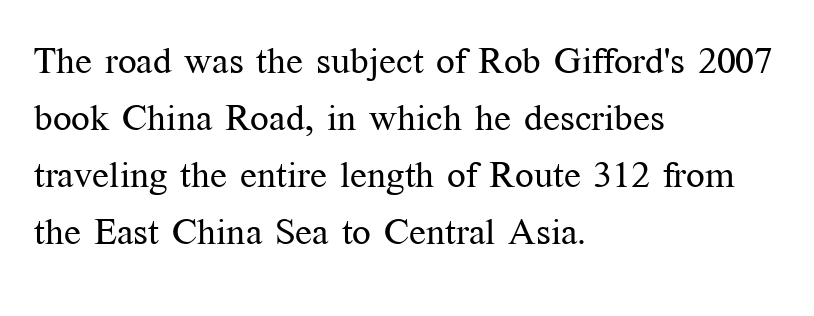
{"serif": "yes", "italic": "no", "bold": "no", "weight": "regular", "width": "normal", "stroke_contrast": "medium", "x_height": "medium", "monospaced": "no", "underline": "no", "align": "left", "line_spacing": "normal", "line_spacing_ratio": 1.54, "letter_spacing": "normal", "letter_spacing_em": 0.0, "glyph_px": 37}
